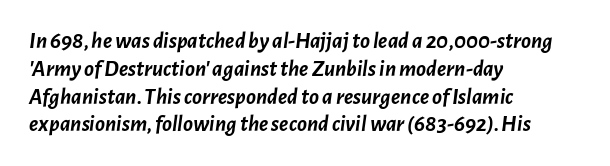
{"italic": "yes", "lean": "right", "slant_degrees": 7, "bold": "yes", "underline": "no", "align": "left", "line_spacing_ratio": 1.21, "letter_spacing": "normal", "letter_spacing_em": 0.0, "glyph_px": 23}
